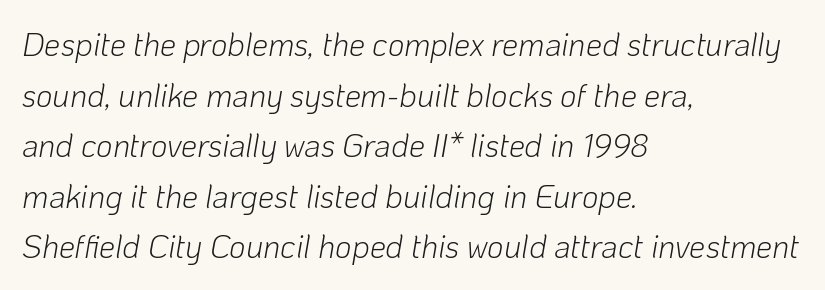
Letter spacing: default. The vertical gap from one line to the next is medium. It's the slanting kind of type. Compared with a typical body face, this is equally light or lighter still. Is this a fixed-width face? No — the glyphs have proportional, varying widths.
